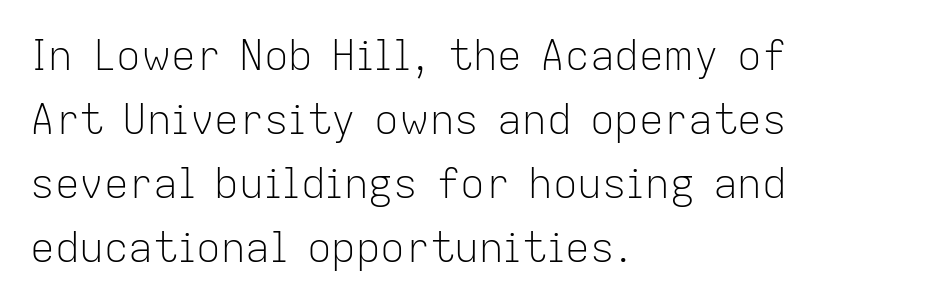
Q: Is the text bold? A: No.
Q: Is the text italic (slanted)? A: No, it is upright.
Q: Is the typeface a serif or a sans-serif typeface? A: Sans-serif.
Q: Is the text underlined? A: No.
Q: How is the paragraph aligned? A: Left-aligned.
Q: Is the spacing between letters normal or unusually wide? A: Normal.
Q: Is the spacing between lines tight, normal or loose? A: Normal.
Q: Width (condensed, normal, or wide)? A: Normal.
Q: Stroke contrast? A: Low.
Q: x-height? A: Medium.
Q: Monospaced? A: No.
